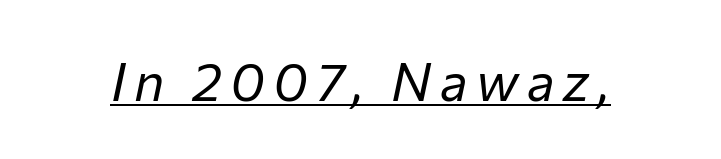
Q: Is the text bold? A: No.
Q: Is the text italic (slanted)? A: Yes, it leans right by about 12 degrees.
Q: Is the text underlined? A: Yes.
Q: Width (condensed, normal, or wide)? A: Normal.
Q: Stroke contrast? A: Low.
Q: x-height? A: Medium.
Q: Monospaced? A: No.
